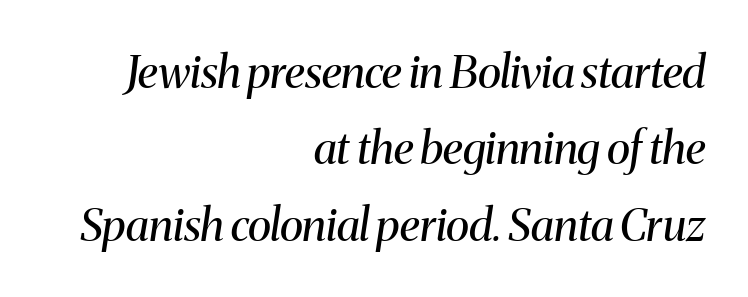
Unlike a clean sans, this face finishes its strokes with serifs. Descenders hang freely into open space. Stroke thickness stays within the range of a standard reading face or lighter. The rendering uses a moderate line-height, typical for paragraphs. Caption: standard tracking, unaltered. There's an unmistakable incline to the writing here.
